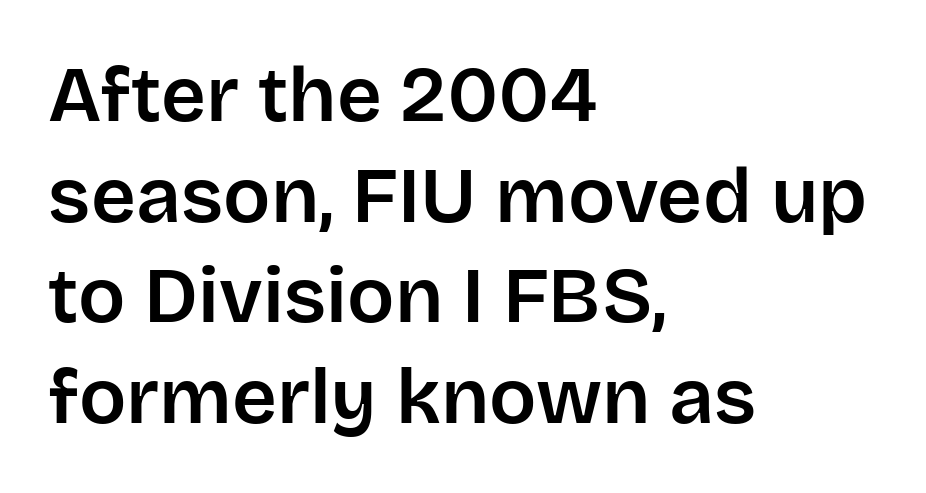
Q: Is the text italic (slanted)? A: No, it is upright.
Q: Is the typeface a serif or a sans-serif typeface? A: Sans-serif.
Q: Is the text underlined? A: No.
Q: How is the paragraph aligned? A: Left-aligned.
Q: Is the spacing between letters normal or unusually wide? A: Normal.
Q: Is the spacing between lines tight, normal or loose? A: Normal.
Q: Width (condensed, normal, or wide)? A: Normal.
Q: Stroke contrast? A: Low.
Q: x-height? A: Large.
Q: Monospaced? A: No.
